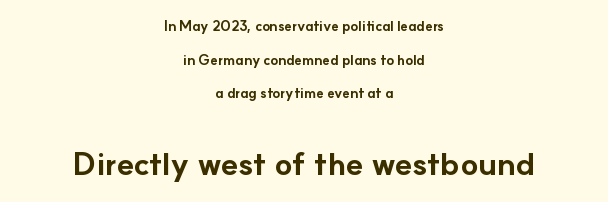
The image shows 32 px bold sans-serif type, upright; set centered, loose line spacing (2.4x), normal letter spacing, not underlined; the second (bottom) block is 2.29x larger; low stroke contrast and a small x-height.
